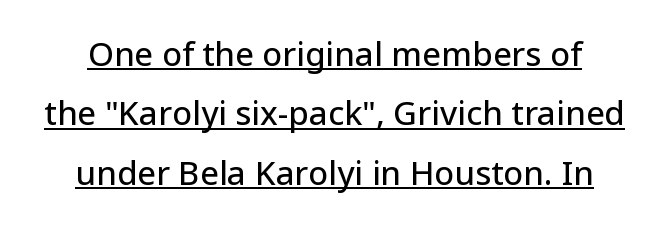
{"serif": "no", "italic": "no", "width": "normal", "stroke_contrast": "low", "x_height": "medium", "monospaced": "no", "underline": "yes", "line_spacing_ratio": 1.8, "letter_spacing": "normal", "letter_spacing_em": 0.0, "glyph_px": 33}
